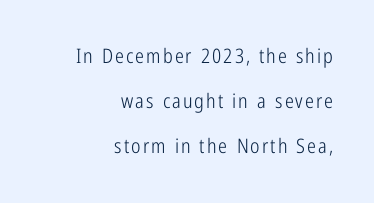
{"italic": "no", "bold": "no", "underline": "no", "align": "right", "line_spacing": "loose", "line_spacing_ratio": 2.24, "glyph_px": 20}
